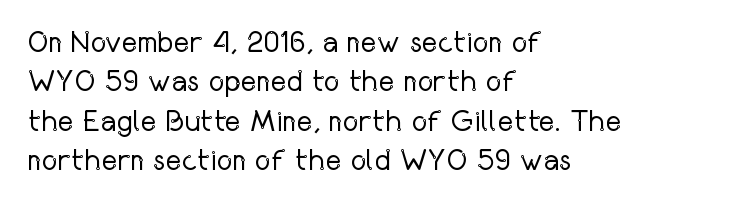
In terms of letterform style, serifs are entirely absent. Is the letter spacing exaggerated? No — it looks like the ordinary default. The lines are quadded left. Does the leading feel generous? No, just average. Descenders hang freely into open space. These lines were composed using upright roman letters.
